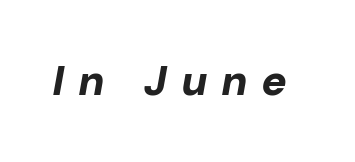
Bold? Absolutely — the strokes are thick and heavy. Style check: oblique. Each letter keeps its own natural width here, so spacing adapts to shape. Letters rest on an invisible, unmarked baseline. Loose tracking; the words dissolve into strings of separated letters.
